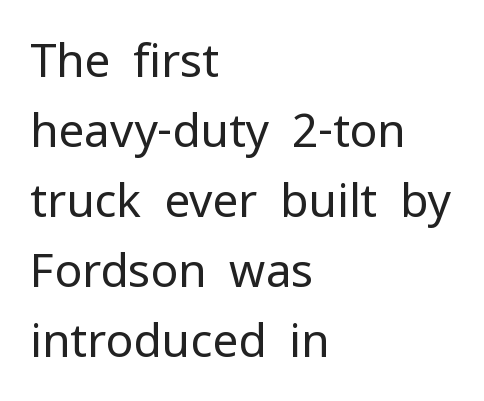
The image shows 46 px regular-weight sans-serif type, upright; set left-aligned, normal line spacing (1.52x), normal letter spacing, not underlined; low stroke contrast and a medium x-height.
